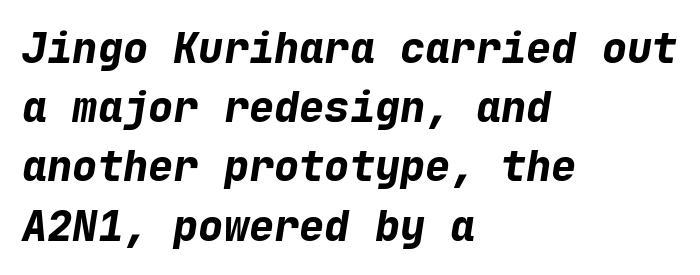
The axis of the letterforms is tilted away from vertical. Tracking value appears to be zero — textbook default spacing. Each line starts at the same left margin while the right side varies. Strong, thick strokes mark this as bold type. This sample has the even, mechanical cadence of fixed-width lettering.
